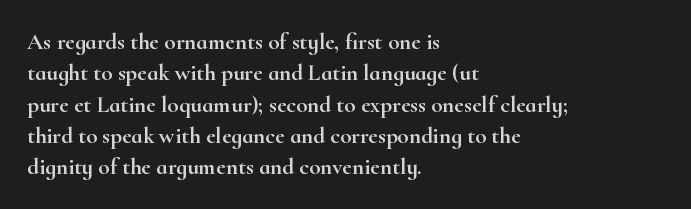
The passage shown is not underscored anywhere. The line texture is even and compact thanks to regular tracking. Nope, not italic — everything's standing straight. Each line starts at the same left margin while the right side varies. Notice how descenders clear the ascenders below comfortably — that's standard leading.
